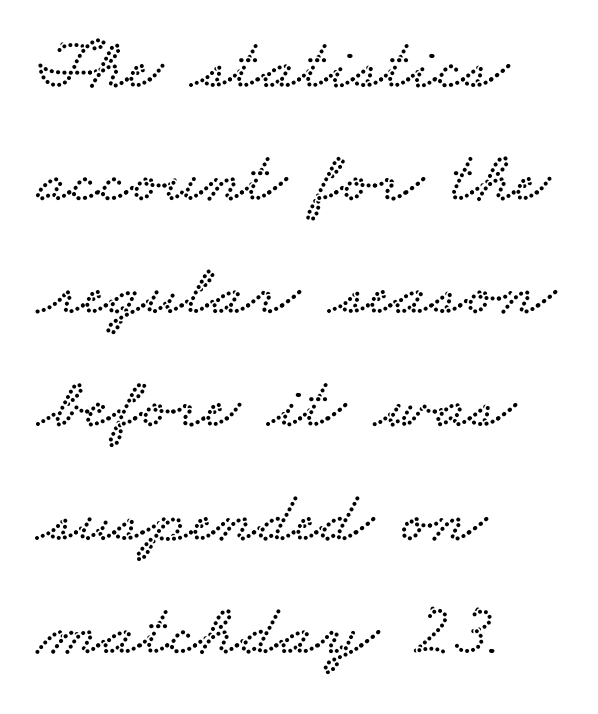
The image shows 73 px wide serif type; set left-aligned, normal line spacing (1.55x), normal letter spacing, not underlined; low stroke contrast and a small x-height.
